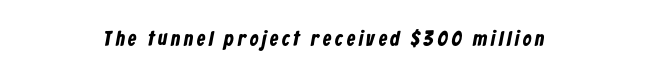
The paragraph shown floats in the horizontal middle. Words float on clear page, feet unadorned. Pretty heavy lettering here — definitely bold.
